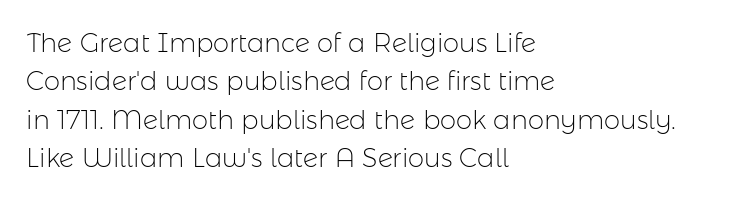
Leftover space on each line is placed entirely after the last word. The font sits on the lighter half of the weight spectrum, regular included. Here the glyphs are tracked normally, forming tight word shapes. Evenly set lines give the paragraph a standard silhouette. The area under the type is left untouched. The letters stand upright; this is a roman face.
